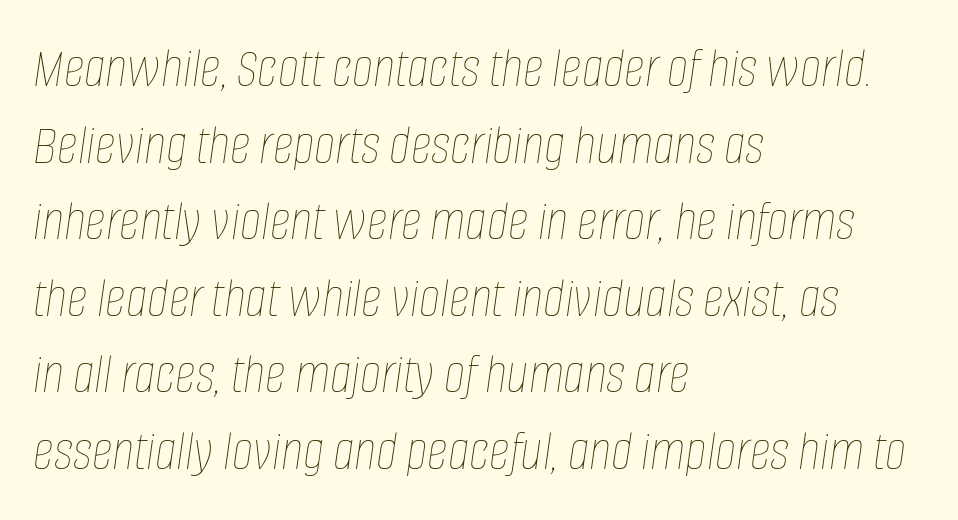
The image shows 58 px thin, condensed type, italic (leaning right); set left-aligned, normal line spacing (1.32x), normal letter spacing, not underlined; low stroke contrast and a large x-height.
